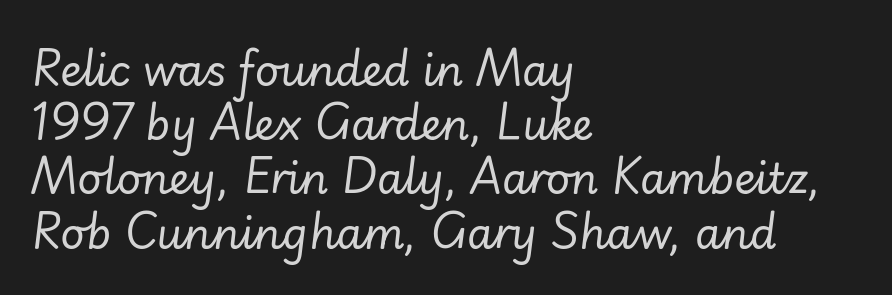
The image shows 42 px regular-weight type, italic (leaning right); set left-aligned, normal line spacing (1.29x), normal letter spacing, not underlined; low stroke contrast and a small x-height.
